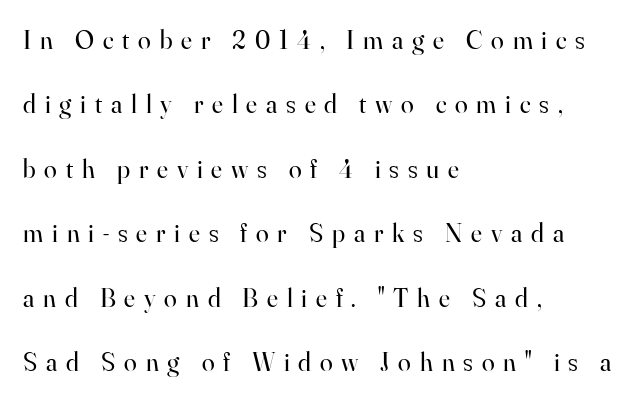
Q: Is the text bold? A: No.
Q: Is the text italic (slanted)? A: No, it is upright.
Q: Is the text underlined? A: No.
Q: How is the paragraph aligned? A: Left-aligned.
Q: Is the spacing between letters normal or unusually wide? A: Unusually wide.
Q: Is the spacing between lines tight, normal or loose? A: Loose.
